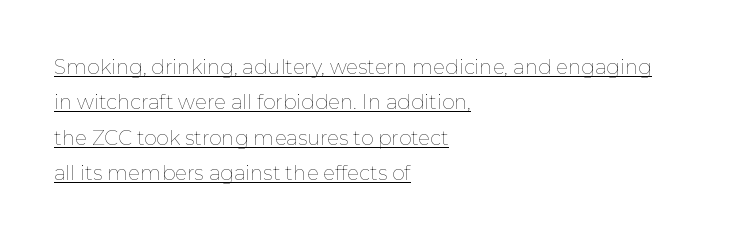
Q: Is the text bold? A: No.
Q: Is the text italic (slanted)? A: No, it is upright.
Q: Is the text underlined? A: Yes.
Q: How is the paragraph aligned? A: Left-aligned.
Q: Is the spacing between letters normal or unusually wide? A: Normal.
